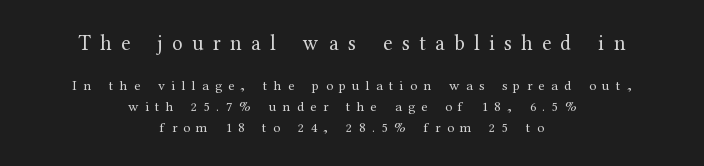
Q: Is the text bold? A: No.
Q: Is the text italic (slanted)? A: No, it is upright.
Q: Is the text underlined? A: No.
Q: How is the paragraph aligned? A: Centered.
Q: Is the spacing between letters normal or unusually wide? A: Unusually wide.
Q: Is the spacing between lines tight, normal or loose? A: Normal.
Q: Which block of text is set in a larger size, the first (top) or the second (bottom)? A: The first (top) one.
